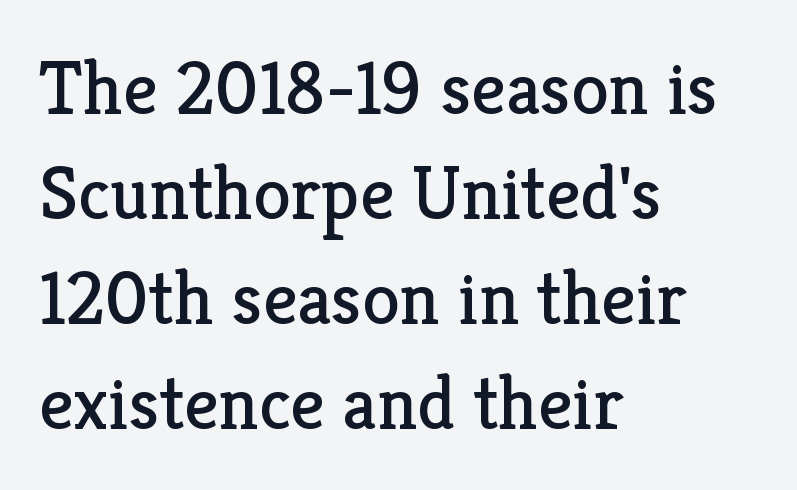
Q: Is the text bold? A: No.
Q: Is the text italic (slanted)? A: No, it is upright.
Q: Is the typeface a serif or a sans-serif typeface? A: Serif.
Q: Is the text underlined? A: No.
Q: How is the paragraph aligned? A: Left-aligned.
Q: Is the spacing between letters normal or unusually wide? A: Normal.
Q: Is the spacing between lines tight, normal or loose? A: Normal.
Q: Width (condensed, normal, or wide)? A: Normal.
Q: Stroke contrast? A: Low.
Q: x-height? A: Medium.
Q: Monospaced? A: No.
